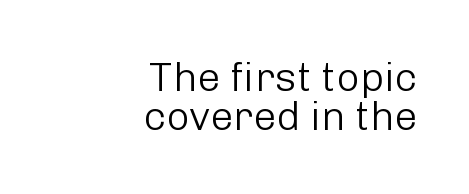
The image shows 41 px light sans-serif type, upright; set right-aligned, tight line spacing (0.96x), normal letter spacing, not underlined; low stroke contrast and a medium x-height.
